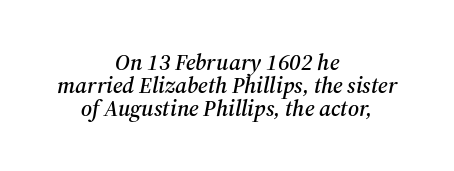
The image shows 23 px text type, italic (leaning right); set centered, tight line spacing (1.01x), normal letter spacing, not underlined.
